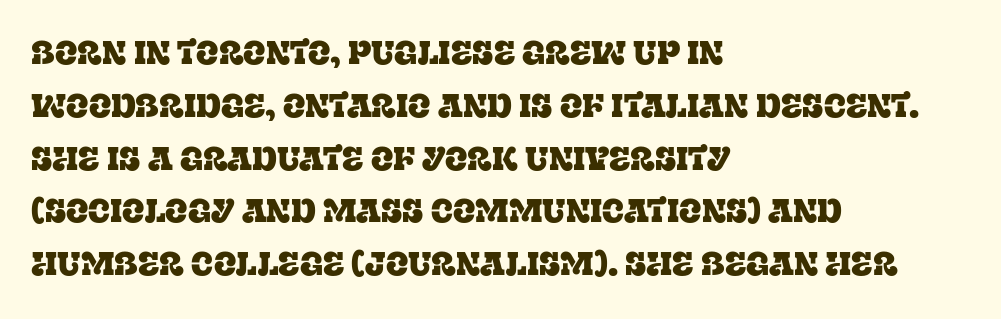
The rendering keeps characters at their native spacing. The passage shown is typed in a proportional face where columns would drift. The rows are spaced the way most documents space them. If you drew a ruler down the left edge, every line would touch it.
